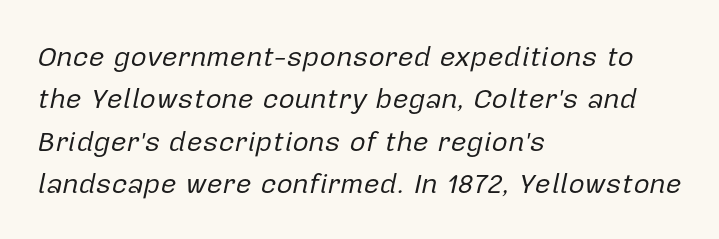
Q: Is the text bold? A: No.
Q: Is the text italic (slanted)? A: Yes, it leans right by about 12 degrees.
Q: Is the text underlined? A: No.
Q: How is the paragraph aligned? A: Left-aligned.
Q: Is the spacing between letters normal or unusually wide? A: Normal.
Q: Is the spacing between lines tight, normal or loose? A: Normal.
Q: Width (condensed, normal, or wide)? A: Normal.
Q: Stroke contrast? A: Low.
Q: x-height? A: Medium.
Q: Monospaced? A: No.
